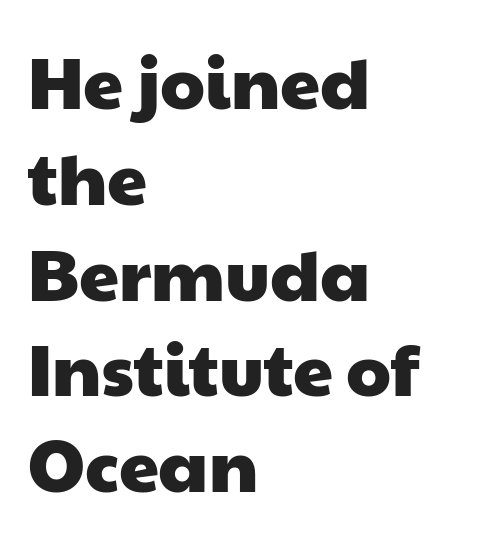
The image shows 72 px wide sans-serif type; set left-aligned, normal line spacing (1.33x), normal letter spacing, not underlined; low stroke contrast and a medium x-height.
